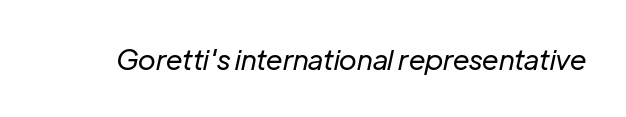
{"italic": "yes", "lean": "right", "slant_degrees": 12, "bold": "no", "weight": "regular", "width": "normal", "stroke_contrast": "low", "x_height": "medium", "monospaced": "no", "underline": "no", "letter_spacing": "normal", "letter_spacing_em": 0.0, "glyph_px": 28}
